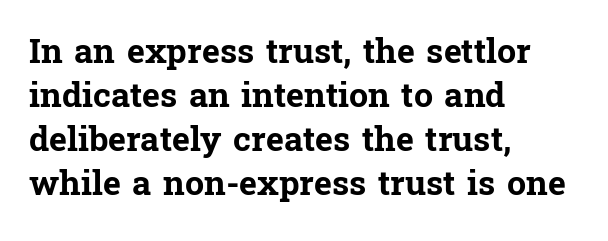
Q: Is the text bold? A: Yes.
Q: Is the text italic (slanted)? A: No, it is upright.
Q: Is the typeface a serif or a sans-serif typeface? A: Serif.
Q: Is the text underlined? A: No.
Q: How is the paragraph aligned? A: Left-aligned.
Q: Is the spacing between letters normal or unusually wide? A: Normal.
Q: Is the spacing between lines tight, normal or loose? A: Normal.
Q: Width (condensed, normal, or wide)? A: Normal.
Q: Stroke contrast? A: Low.
Q: x-height? A: Medium.
Q: Monospaced? A: No.
